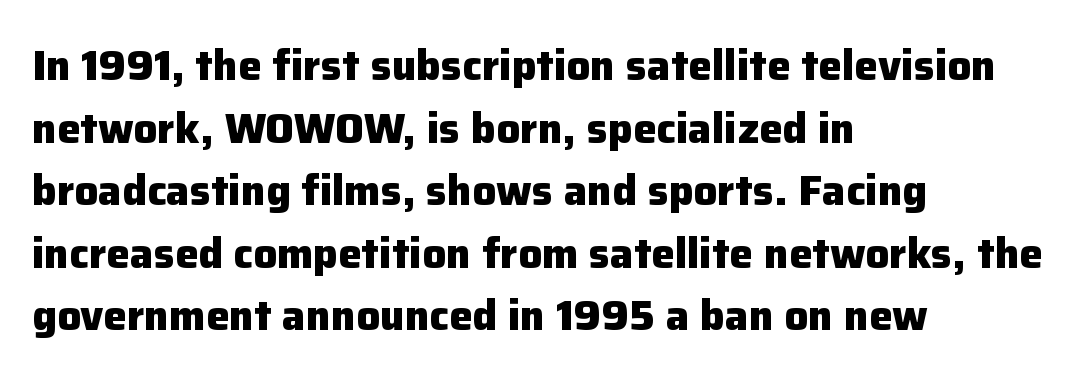
Q: Is the text bold? A: Yes.
Q: Is the text italic (slanted)? A: No, it is upright.
Q: Is the typeface a serif or a sans-serif typeface? A: Sans-serif.
Q: Is the text underlined? A: No.
Q: How is the paragraph aligned? A: Left-aligned.
Q: Is the spacing between letters normal or unusually wide? A: Normal.
Q: Is the spacing between lines tight, normal or loose? A: Normal.
Q: Width (condensed, normal, or wide)? A: Normal.
Q: Stroke contrast? A: Low.
Q: x-height? A: Medium.
Q: Monospaced? A: No.
